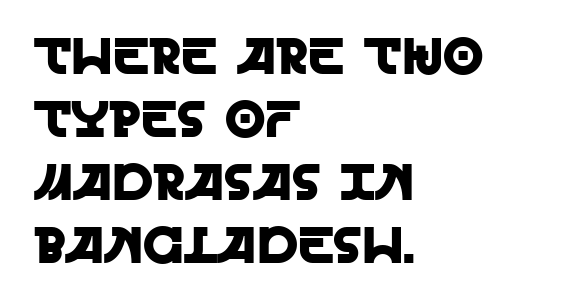
Notice how the passage keeps a crisp vertical edge on the left only. A typesetter would call this proportional, since set widths differ per character. Notice how the stems are strictly vertical — no italics here. What stands out about the letter spacing? Nothing — it is the standard amount. Note: no serifs on the glyphs. Quick note: underline off.
